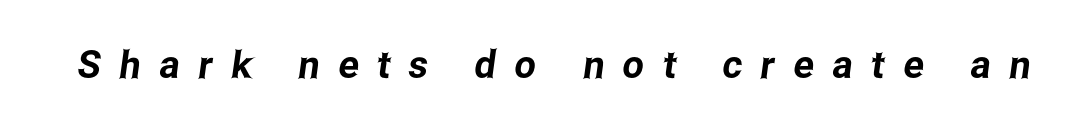
Typographically, this falls in the sans-serif category. The rendering uses natural spacing where letterforms have individual widths. Check the space under the baseline: it is left empty. Tracking here is generous; glyphs stand well apart from one another.
